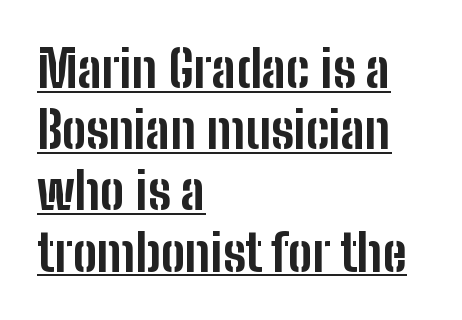
{"serif": "no", "italic": "no", "bold": "yes", "weight": "bold", "width": "condensed", "stroke_contrast": "low", "x_height": "medium", "monospaced": "no", "underline": "yes", "align": "left", "line_spacing_ratio": 1.2, "letter_spacing": "normal", "letter_spacing_em": 0.0, "glyph_px": 51}
